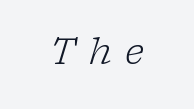
Rendered with sloped, italic letterforms. The face looks like a standard text weight, possibly lighter. Words appear elongated and porous because spacing is wide. Do the characters align in a grid? No, the font is proportional.
